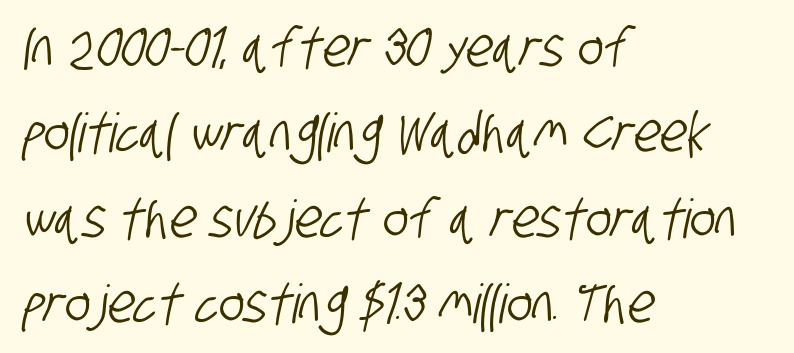
The image shows 54 px condensed sans-serif type; set left-aligned, normal line spacing (1.58x), normal letter spacing, not underlined; low stroke contrast and a large x-height.
